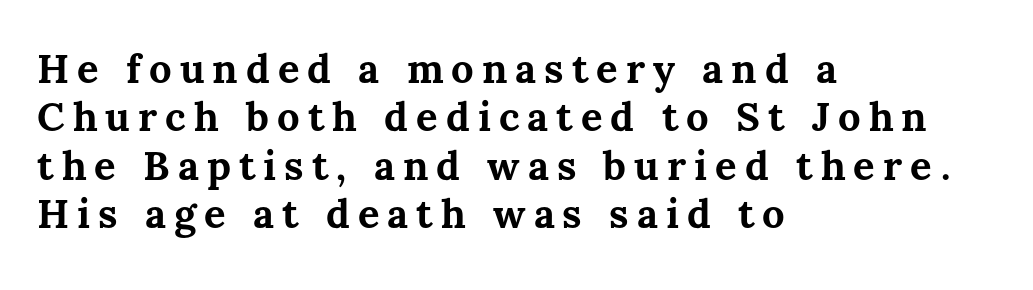
Do the characters align in a grid? No, the font is proportional. The letters stand upright; this is a roman face. Each line starts at the same left margin while the right side varies. How are the letters spaced? Widely, with obvious added tracking. A clean baseline with only descenders dipping below it. Its strokes are broad and dark, the hallmark of bold type.
